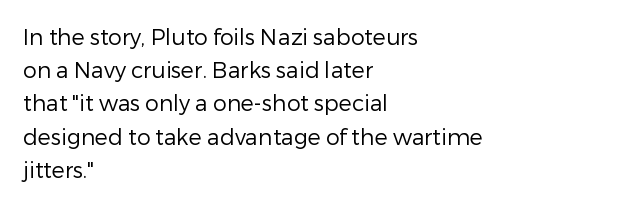
The image shows 22 px text type, upright; set left-aligned, normal line spacing (1.51x), normal letter spacing, not underlined.
